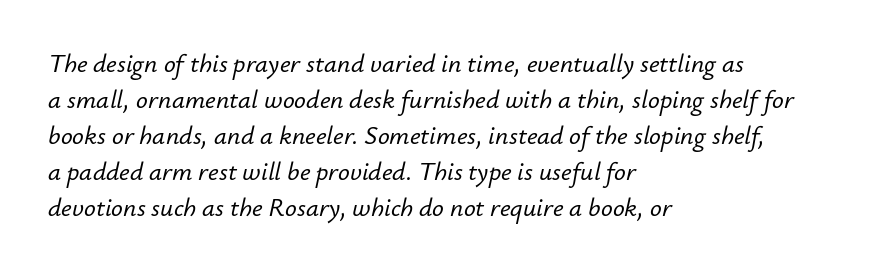
The image shows 26 px text type, italic (leaning right); set left-aligned, normal line spacing (1.38x), normal letter spacing, not underlined.
